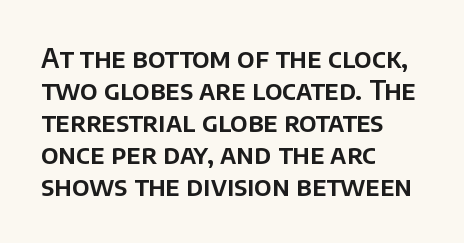
Standard letterfit; no display-style spreading of the glyphs. The string is rendered with underlining switched off. Compared with a centered layout, this one pins lines to the left instead. Vertical strokes here are truly vertical.
